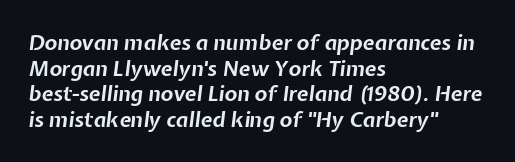
The image shows 21 px bold type, italic (leaning right); set left-aligned, line spacing 1.22x, normal letter spacing, not underlined.
